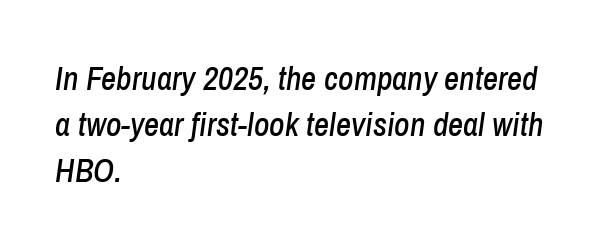
Q: Is the text italic (slanted)? A: Yes, it leans right by about 8 degrees.
Q: Is the text underlined? A: No.
Q: How is the paragraph aligned? A: Left-aligned.
Q: Is the spacing between letters normal or unusually wide? A: Normal.
Q: Is the spacing between lines tight, normal or loose? A: Normal.
Q: Width (condensed, normal, or wide)? A: Condensed.
Q: Stroke contrast? A: Low.
Q: x-height? A: Medium.
Q: Monospaced? A: No.
